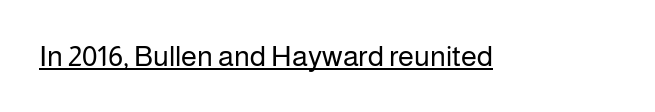
Q: Is the text bold? A: No.
Q: Is the text italic (slanted)? A: No, it is upright.
Q: Is the typeface a serif or a sans-serif typeface? A: Sans-serif.
Q: Is the text underlined? A: Yes.
Q: Is the spacing between letters normal or unusually wide? A: Normal.
Q: Width (condensed, normal, or wide)? A: Normal.
Q: Stroke contrast? A: Low.
Q: x-height? A: Medium.
Q: Monospaced? A: No.
